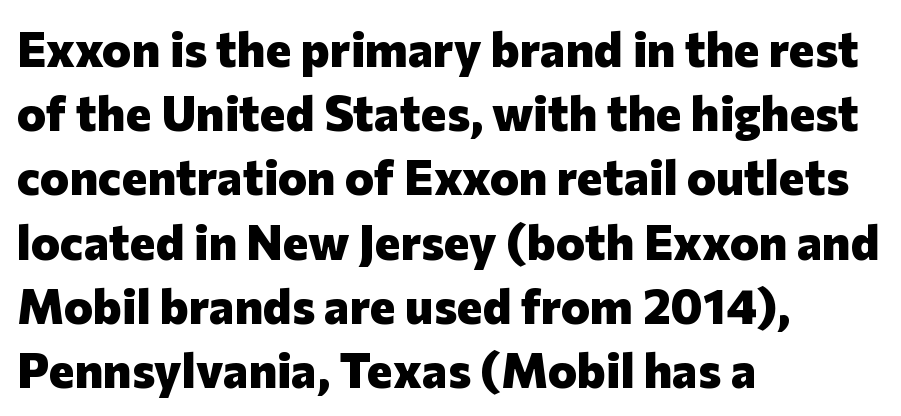
In terms of letterform style, serifs are entirely absent. Varying glyph widths throughout — classic text-font behaviour. Look at the tracking — it's just the regular setting, nothing added. The lines are quadded left. Unmarked baselines from the first word to the last. Each new line begins a customary step beneath the previous one.
